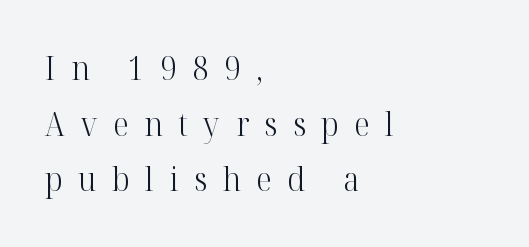
Q: Is the text bold? A: No.
Q: Is the text italic (slanted)? A: No, it is upright.
Q: Is the typeface a serif or a sans-serif typeface? A: Serif.
Q: Is the text underlined? A: No.
Q: How is the paragraph aligned? A: Left-aligned.
Q: Is the spacing between letters normal or unusually wide? A: Unusually wide.
Q: Width (condensed, normal, or wide)? A: Normal.
Q: Stroke contrast? A: High.
Q: x-height? A: Medium.
Q: Monospaced? A: No.
